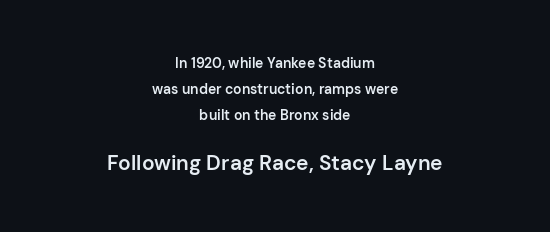
Only glyphs here, with clear space below each row. Compared with a flush-left layout, this one balances lines on the center instead. Which chunk is bigger? The second one — the bottom block dwarfs the top. Does the lettering tilt? It doesn't — this is upright. Here the glyphs are tracked normally, forming tight word shapes. Students, this is semibold: more ink than regular, less than bold.
